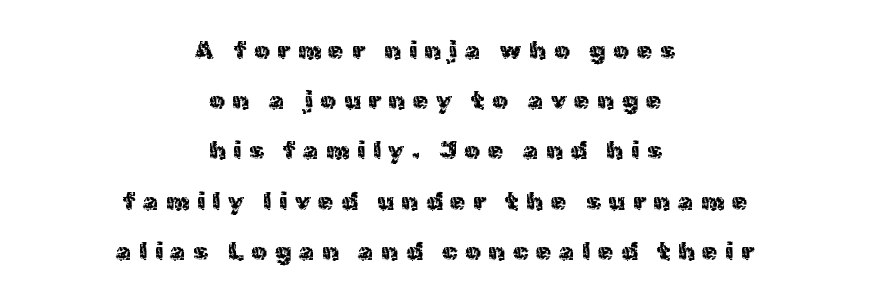
Q: Is the text italic (slanted)? A: No, it is upright.
Q: Is the text underlined? A: No.
Q: How is the paragraph aligned? A: Centered.
Q: Is the spacing between letters normal or unusually wide? A: Unusually wide.
Q: Is the spacing between lines tight, normal or loose? A: Loose.
